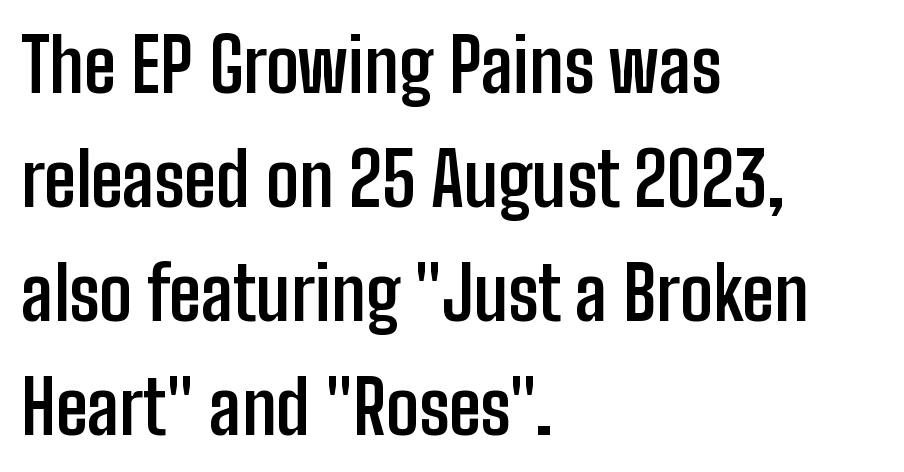
{"serif": "no", "italic": "no", "bold": "yes", "weight": "semibold", "width": "condensed", "stroke_contrast": "low", "x_height": "medium", "monospaced": "no", "underline": "no", "align": "left", "line_spacing": "normal", "line_spacing_ratio": 1.56, "letter_spacing": "normal", "letter_spacing_em": 0.0, "glyph_px": 73}
